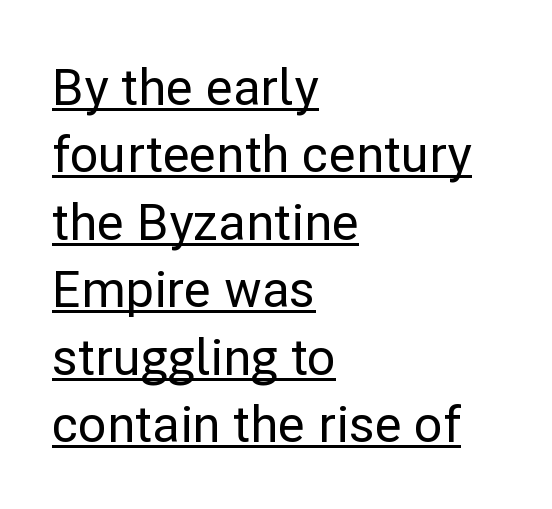
The image shows 50 px sans-serif type, upright; set left-aligned, normal line spacing (1.35x), normal letter spacing, underlined; low stroke contrast and a medium x-height.
